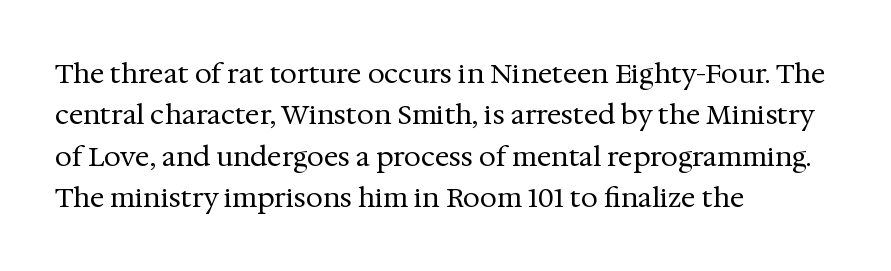
In terms of leading, this rendering sits right in the middle. The lettering stays uniformly vertical, giving the passage a roman look. Decoration check: the copy has no underline. The passage shown is not bold in any degree. How are the letters spaced? Ordinarily, with no added tracking.
